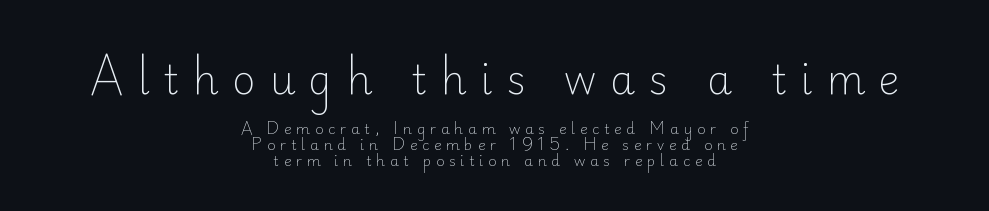
{"serif": "no", "italic": "no", "bold": "no", "weight": "light", "width": "normal", "stroke_contrast": "low", "x_height": "small", "monospaced": "no", "underline": "no", "align": "center", "line_spacing": "tight", "line_spacing_ratio": 1.15, "letter_spacing": "wide", "letter_spacing_em": 0.34, "larger_block": "first", "size_ratio": 2.86, "glyph_px": 40}
